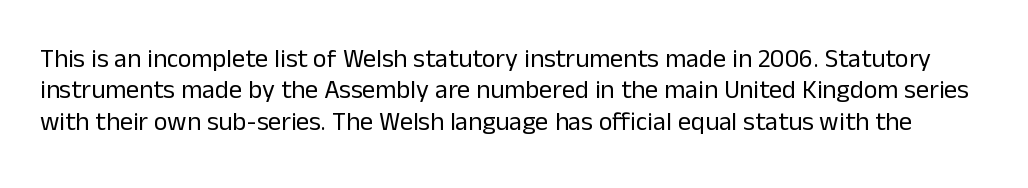
The image shows 26 px text type, upright; set line spacing 1.21x, normal letter spacing, not underlined.
